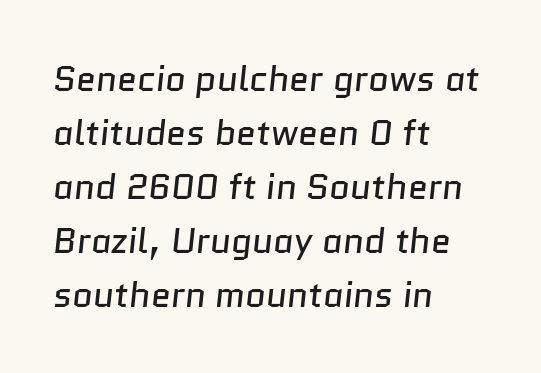
Q: Is the text bold? A: No.
Q: Is the typeface a serif or a sans-serif typeface? A: Sans-serif.
Q: Is the text underlined? A: No.
Q: How is the paragraph aligned? A: Left-aligned.
Q: Is the spacing between letters normal or unusually wide? A: Normal.
Q: Is the spacing between lines tight, normal or loose? A: Normal.
Q: Width (condensed, normal, or wide)? A: Normal.
Q: Stroke contrast? A: Low.
Q: x-height? A: Medium.
Q: Monospaced? A: No.
